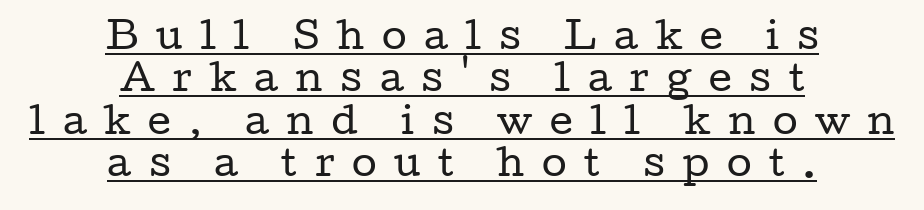
Q: Is the text bold? A: No.
Q: Is the text italic (slanted)? A: No, it is upright.
Q: Is the typeface a serif or a sans-serif typeface? A: Serif.
Q: Is the text underlined? A: Yes.
Q: How is the paragraph aligned? A: Centered.
Q: Is the spacing between letters normal or unusually wide? A: Unusually wide.
Q: Width (condensed, normal, or wide)? A: Wide.
Q: Stroke contrast? A: Low.
Q: x-height? A: Medium.
Q: Monospaced? A: No.
